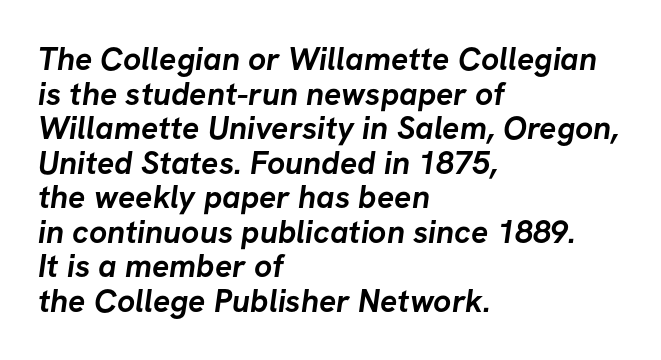
{"serif": "no", "bold": "yes", "weight": "semibold", "width": "normal", "stroke_contrast": "low", "x_height": "medium", "monospaced": "no", "underline": "no", "align": "left", "line_spacing": "tight", "line_spacing_ratio": 1.08, "letter_spacing": "normal", "letter_spacing_em": 0.0, "glyph_px": 32}
